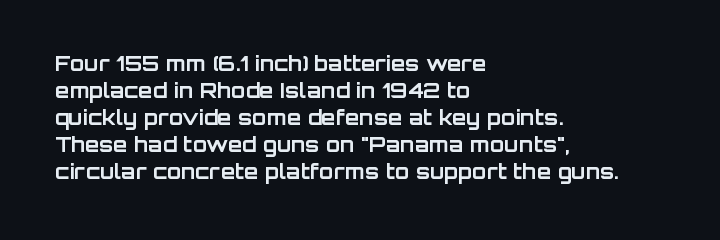
The image shows 21 px bold type, upright; set left-aligned, normal line spacing (1.28x), normal letter spacing, not underlined.
